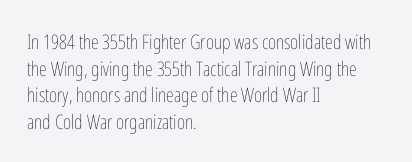
The image shows 20 px text type, upright; set left-aligned, normal line spacing (1.33x), normal letter spacing, not underlined.
